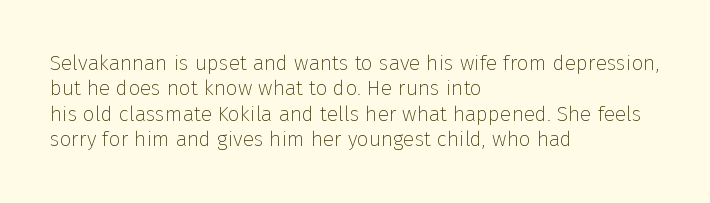
Q: Is the text bold? A: No.
Q: Is the text italic (slanted)? A: No, it is upright.
Q: Is the text underlined? A: No.
Q: How is the paragraph aligned? A: Left-aligned.
Q: Is the spacing between letters normal or unusually wide? A: Normal.
